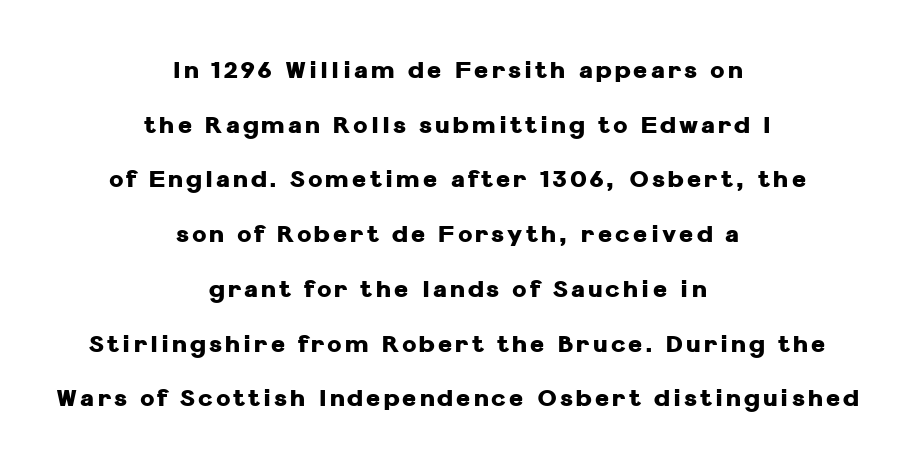
{"italic": "no", "bold": "yes", "underline": "no", "align": "center", "line_spacing": "loose", "line_spacing_ratio": 2.28, "glyph_px": 24}
